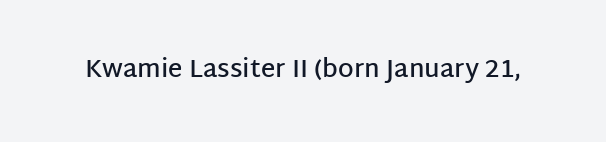
Q: Is the text bold? A: Semi-bold.
Q: Is the text italic (slanted)? A: No, it is upright.
Q: Is the text underlined? A: No.
Q: Is the spacing between letters normal or unusually wide? A: Normal.
